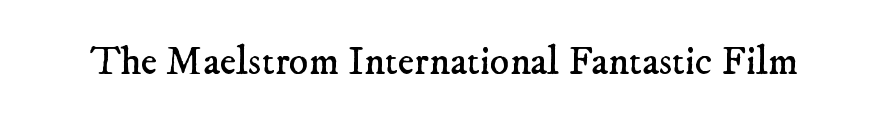
These lines are rendered in a variable-pitch font. Default kerning and tracking; the words read as compact shapes. Underlining? Definitely not there. These lines are composed in type with serifs. The letterforms sit at book weight or below.
